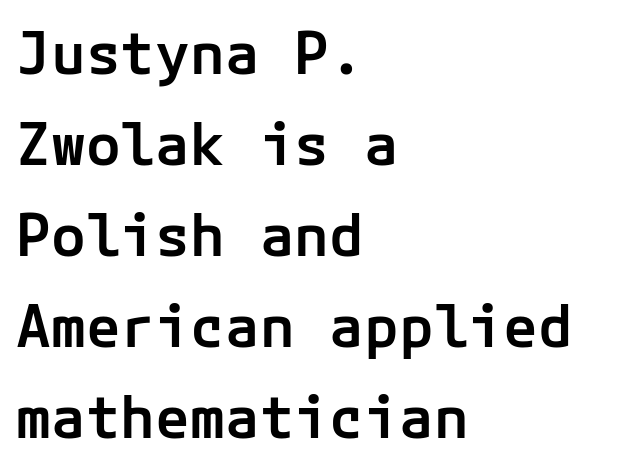
{"serif": "no", "italic": "no", "bold": "semi", "weight": "semibold", "width": "normal", "stroke_contrast": "low", "x_height": "medium", "underline": "no", "align": "left", "line_spacing": "normal", "line_spacing_ratio": 1.57, "letter_spacing": "normal", "letter_spacing_em": 0.0, "glyph_px": 58}
